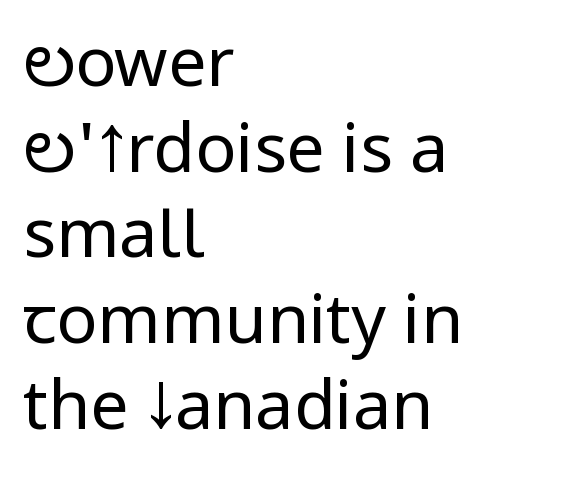
The image shows 68 px regular-weight, condensed sans-serif type, upright; set left-aligned, normal line spacing (1.26x), normal letter spacing, not underlined; low stroke contrast.
